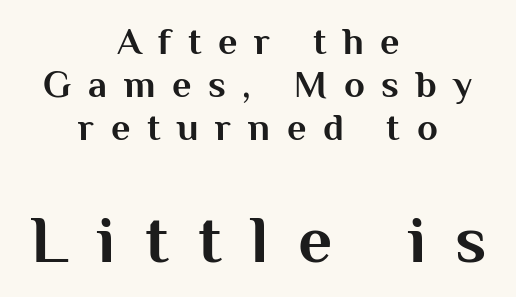
The image shows 67 px bold sans-serif type, upright; set centered, tight line spacing (1.13x), unusually wide letter spacing (+0.44 em), not underlined; the second (bottom) block is 1.76x larger; medium stroke contrast and a medium x-height.
